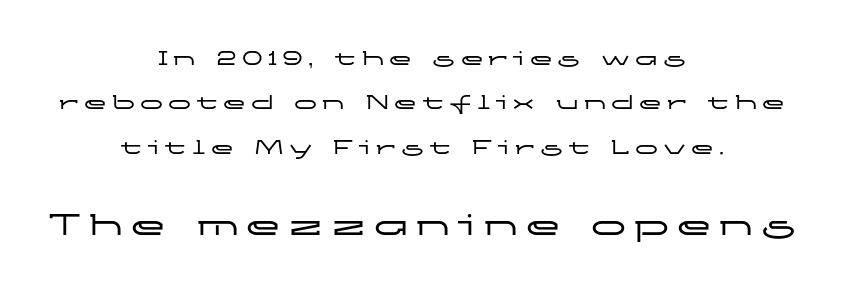
{"serif": "no", "italic": "no", "width": "wide", "stroke_contrast": "low", "x_height": "medium", "monospaced": "no", "underline": "no", "align": "center", "line_spacing": "loose", "line_spacing_ratio": 1.93, "letter_spacing": "wide", "letter_spacing_em": 0.22, "larger_block": "second", "size_ratio": 1.52, "glyph_px": 35}
